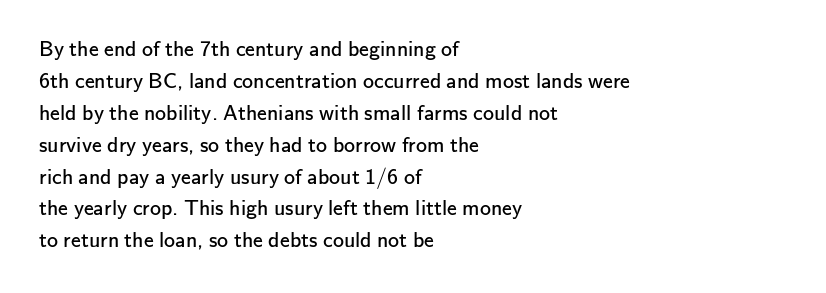
{"italic": "no", "bold": "no", "underline": "no", "align": "left", "line_spacing": "normal", "line_spacing_ratio": 1.45, "letter_spacing": "normal", "letter_spacing_em": 0.0, "glyph_px": 22}
